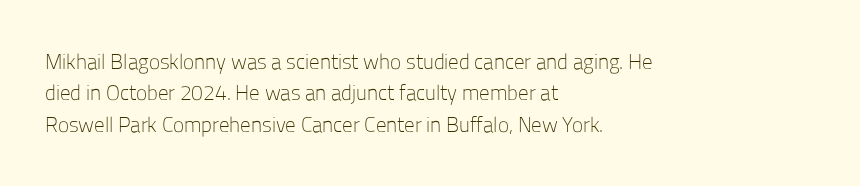
Q: Is the text bold? A: No.
Q: Is the text italic (slanted)? A: No, it is upright.
Q: Is the text underlined? A: No.
Q: How is the paragraph aligned? A: Left-aligned.
Q: Is the spacing between letters normal or unusually wide? A: Normal.
Q: Is the spacing between lines tight, normal or loose? A: Normal.
